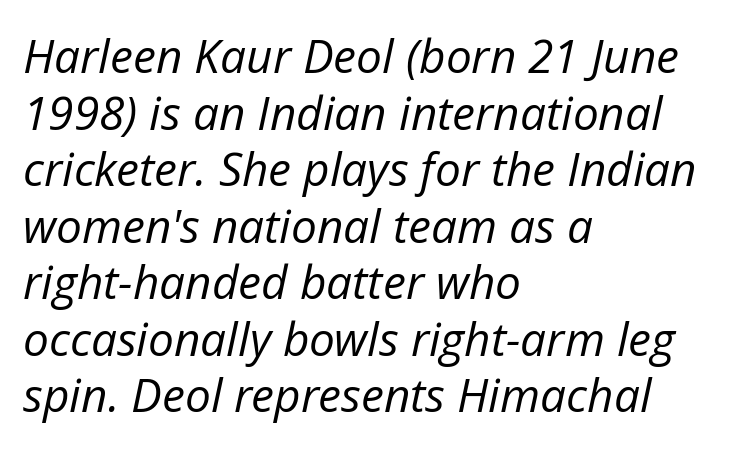
{"italic": "yes", "lean": "right", "slant_degrees": 12, "bold": "no", "weight": "regular", "width": "normal", "stroke_contrast": "low", "x_height": "medium", "monospaced": "no", "underline": "no", "align": "left", "line_spacing_ratio": 1.23, "letter_spacing": "normal", "letter_spacing_em": 0.0, "glyph_px": 46}
